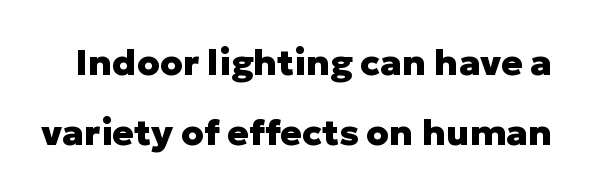
This sample trades compactness for vertical openness between lines. Does the weight exceed regular? Yes, all the way to bold. The font family rendered here belongs to the sans-serif group. Only glyphs here, with clear space below each row. Italic: no, the glyphs are upright roman. Tracking here is standard; glyphs follow each other at the usual distance.
